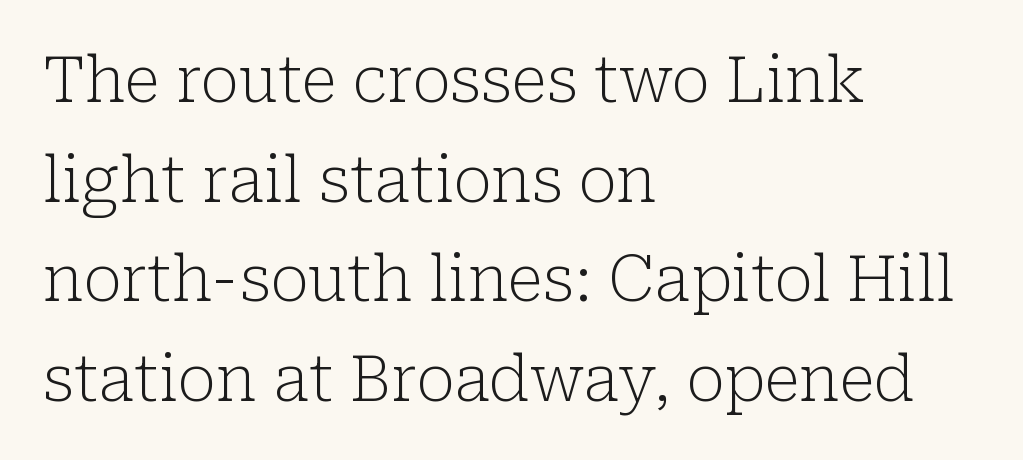
The image shows 63 px light serif type, upright; set left-aligned, normal line spacing (1.58x), normal letter spacing, not underlined; low stroke contrast and a medium x-height.
